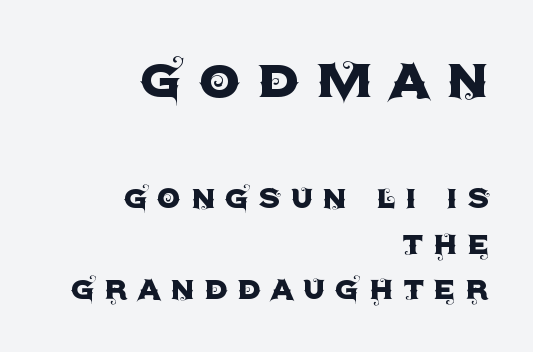
The image shows 67 px sans-serif type, upright; set right-aligned, line spacing 1.2x, unusually wide letter spacing (+0.24 em), not underlined; the first (top) block is 1.76x larger; a large x-height.
